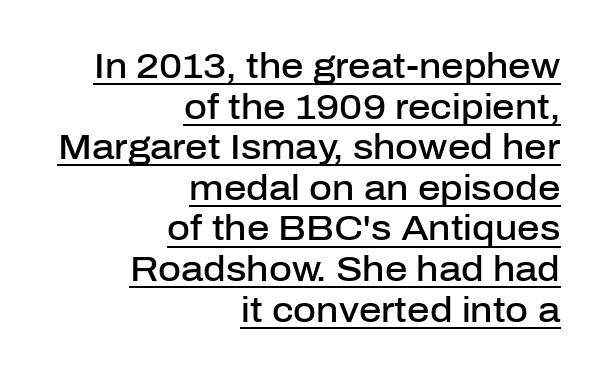
{"serif": "no", "italic": "no", "bold": "semi", "weight": "semibold", "width": "normal", "stroke_contrast": "low", "x_height": "medium", "monospaced": "no", "underline": "yes", "align": "right", "line_spacing_ratio": 1.16, "letter_spacing": "normal", "letter_spacing_em": 0.0, "glyph_px": 35}
